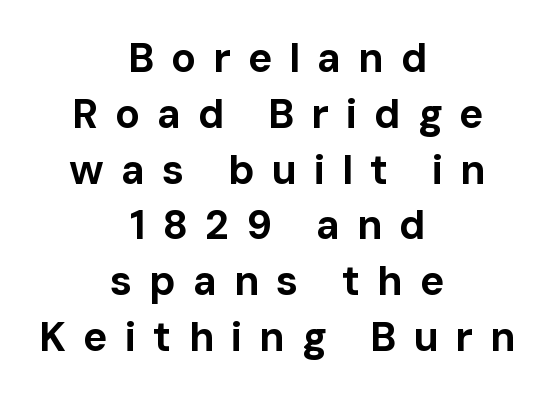
{"serif": "no", "italic": "no", "bold": "yes", "weight": "bold", "width": "normal", "stroke_contrast": "low", "x_height": "medium", "monospaced": "no", "underline": "no", "align": "center", "line_spacing": "normal", "line_spacing_ratio": 1.36, "letter_spacing": "wide", "letter_spacing_em": 0.41, "glyph_px": 41}
